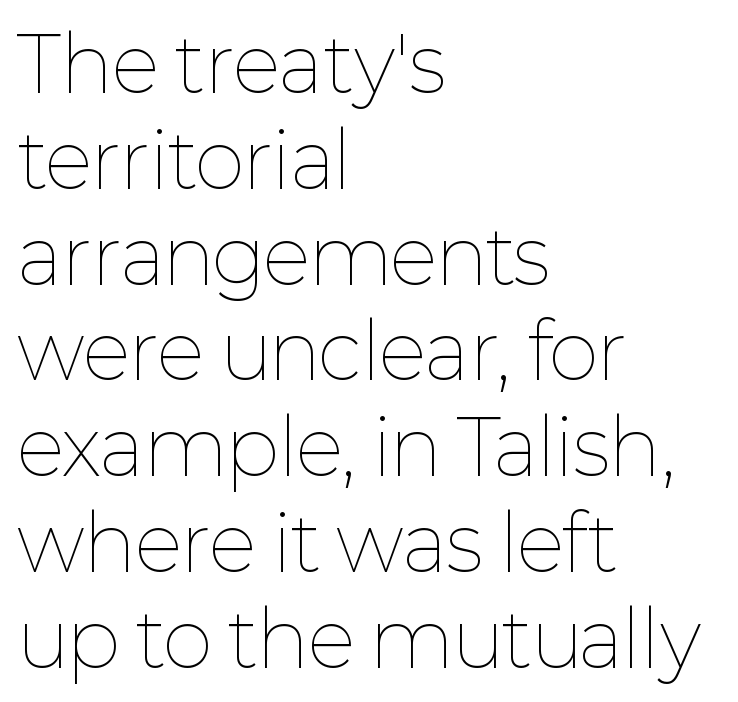
The weight tops out at a normal text grade. The ragged edge is on the right, which tells us the setting is flush left. Each letter keeps its own natural width here, so spacing adapts to shape. The passage shown stacks its lines at a standard gap.
